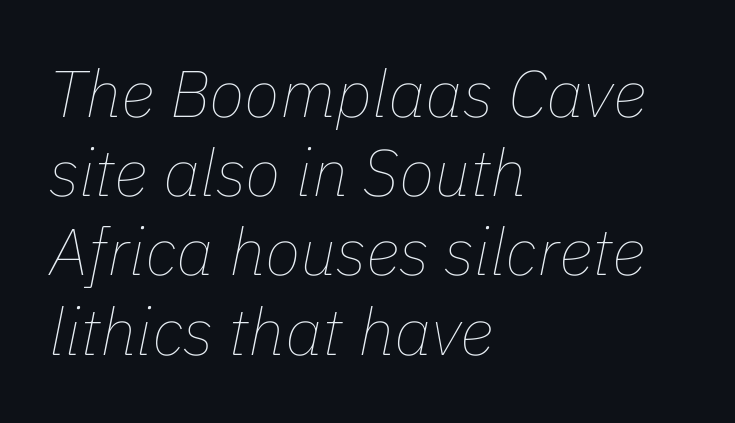
The image shows 66 px thin type, italic (leaning right); set left-aligned, line spacing 1.2x, normal letter spacing, not underlined; low stroke contrast and a medium x-height.
